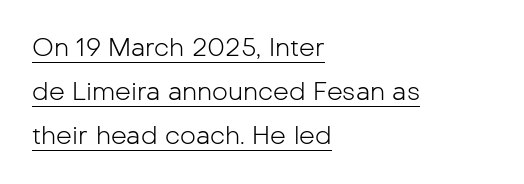
The specimen reads as upright at a glance. Students, observe the line beneath the letters — that is underlining. Students, note that the glyphs here touch the page at normal intervals. The strokes carry an ordinary text weight at most. Where is the straight margin? On the left.
